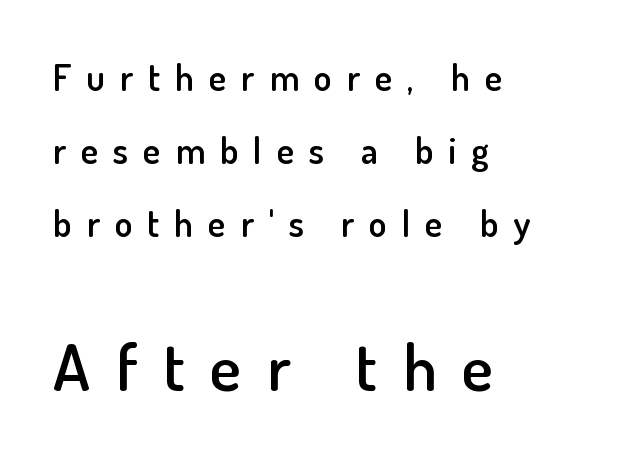
{"serif": "no", "italic": "no", "bold": "semi", "weight": "semibold", "width": "normal", "stroke_contrast": "low", "x_height": "small", "monospaced": "no", "underline": "no", "align": "left", "line_spacing": "loose", "line_spacing_ratio": 1.97, "letter_spacing": "wide", "letter_spacing_em": 0.4, "larger_block": "second", "size_ratio": 1.76, "glyph_px": 65}
